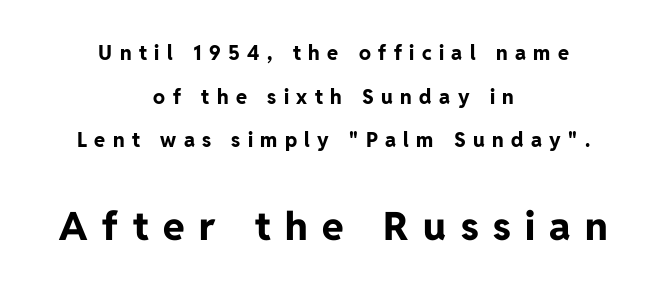
Whoever set this chose breathing room over compactness in the vertical rhythm. What stands out about the letter spacing? Its width — letters are far apart. Teacher's note: observe the equal gaps on both sides — that is centered alignment. These lines are composed in type without serifs. The font's upright variant was chosen for this text.
